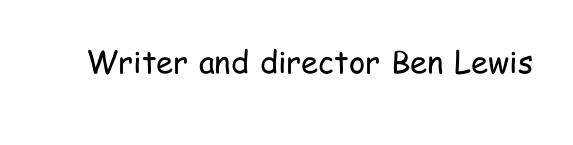
Q: Is the text bold? A: No.
Q: Is the text italic (slanted)? A: No, it is upright.
Q: Is the typeface a serif or a sans-serif typeface? A: Sans-serif.
Q: Is the text underlined? A: No.
Q: Is the spacing between letters normal or unusually wide? A: Normal.
Q: Width (condensed, normal, or wide)? A: Condensed.
Q: Stroke contrast? A: Low.
Q: x-height? A: Medium.
Q: Monospaced? A: No.
